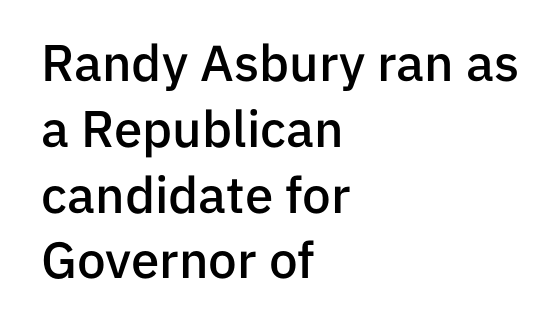
A student would call this left alignment; a typographer would say flush left, rag right. A roman cut, with each character standing at attention. This rendering features lettering with no underline. Proportional: the letters do not fall into vertical columns.
